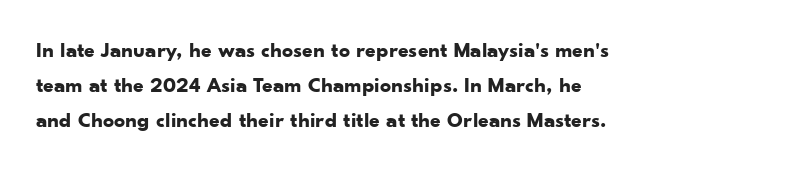
One-word summary of the alignment: left. Characters remain perfectly vertical along every line. Words float on clear page, feet unadorned. Look at the tracking — it's just the regular setting, nothing added.
